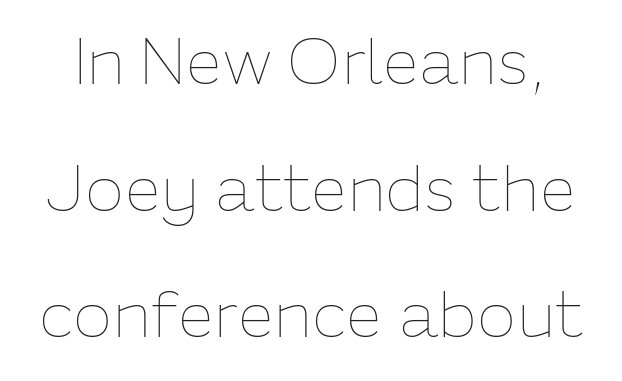
Every character sits straight up, as roman type does. Each stroke keeps to a modest, everyday thickness or less. Looks like regular typesetting: each glyph gets only the width it needs. Is the letter spacing exaggerated? No — it looks like the ordinary default.
